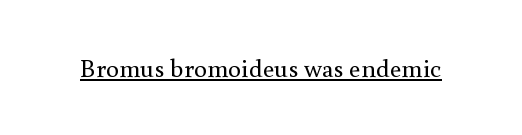
Short note: letters normally spaced. Is this a heavy cut? Hardly; it is regular or lighter. This sample uses an upright cut, with every glyph sitting square on the baseline. Is there an underline? Yes — a line sits under the letters.
